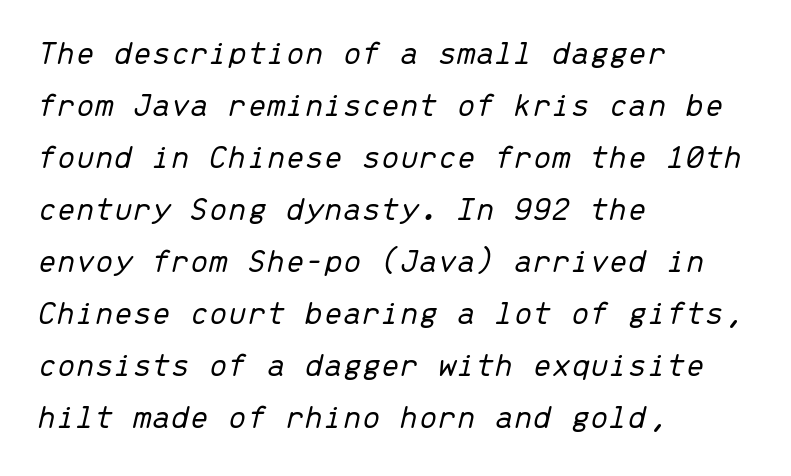
{"italic": "yes", "lean": "right", "slant_degrees": 13, "bold": "no", "weight": "light", "width": "normal", "stroke_contrast": "low", "x_height": "medium", "monospaced": "yes", "underline": "no", "align": "left", "line_spacing": "normal", "line_spacing_ratio": 1.53, "letter_spacing": "normal", "letter_spacing_em": 0.0, "glyph_px": 34}
